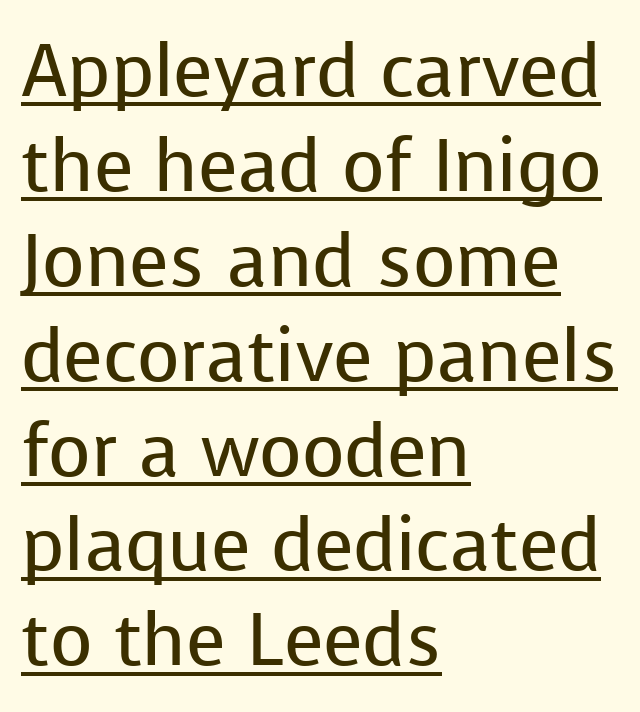
The image shows 73 px regular-weight sans-serif type, upright; set left-aligned, normal line spacing (1.3x), normal letter spacing, underlined; low stroke contrast and a medium x-height.
